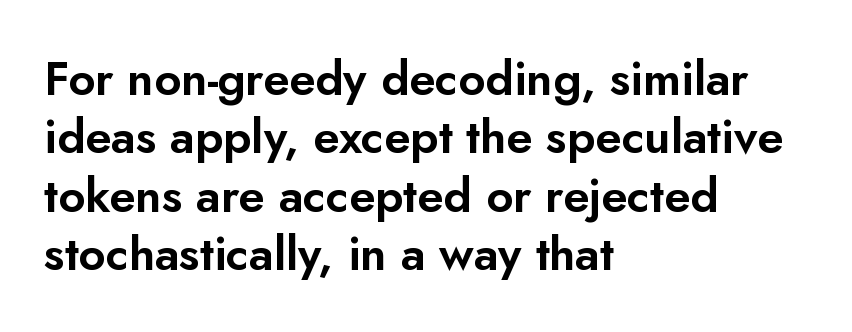
Spacing verdict: proportional, widths tailored to each character. The type is set solid horizontally, with unmodified tracking. Quick note: not italic, upright. Stroke terminals: plain, sans-serif. Is the block centered? No — it sits flush against the left margin. Has an underline been added? It has not.
